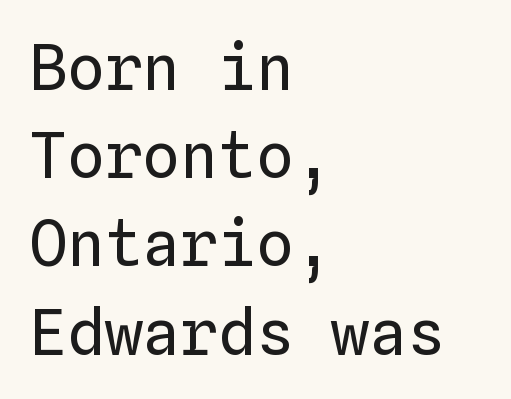
Horizontal alignment here is leftward, the default for most running prose. These lines are rendered in a fixed-pitch font. The typography opts for an upright posture over an oblique one. What's the leading like? Ordinary, nothing unusual. Plain, unruled lines of type.
